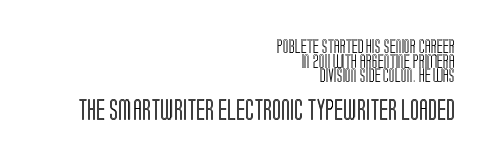
{"italic": "no", "underline": "no", "align": "right", "line_spacing": "tight", "line_spacing_ratio": 1.05, "letter_spacing": "normal", "letter_spacing_em": 0.0, "larger_block": "second", "size_ratio": 1.5, "glyph_px": 21}
